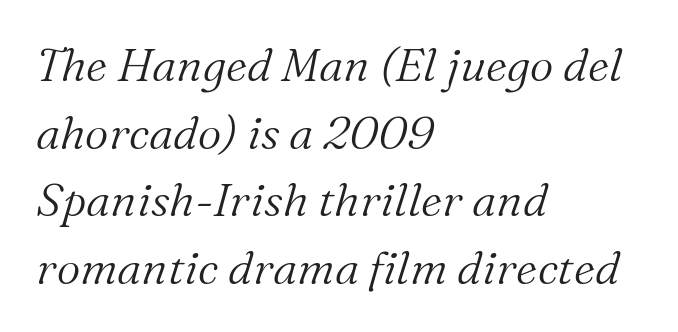
The image shows 46 px light serif type, italic (leaning right); set left-aligned, normal line spacing (1.47x), normal letter spacing, not underlined; medium stroke contrast and a medium x-height.
